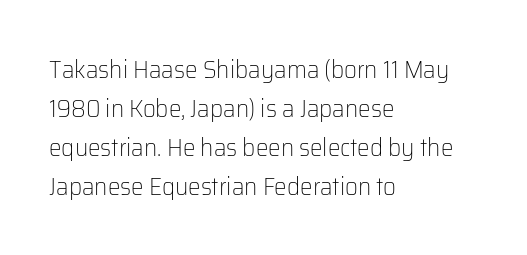
The image shows 25 px text type, upright; set left-aligned, normal line spacing (1.56x), normal letter spacing, not underlined.
